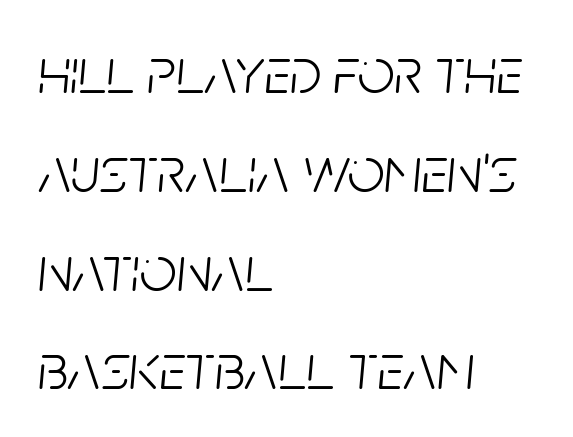
{"italic": "yes", "lean": "right", "slant_degrees": 5, "bold": "no", "weight": "light", "width": "condensed", "stroke_contrast": "low", "x_height": "large", "monospaced": "no", "underline": "no", "align": "left", "line_spacing": "normal", "line_spacing_ratio": 1.52, "letter_spacing": "normal", "letter_spacing_em": 0.0, "glyph_px": 65}
